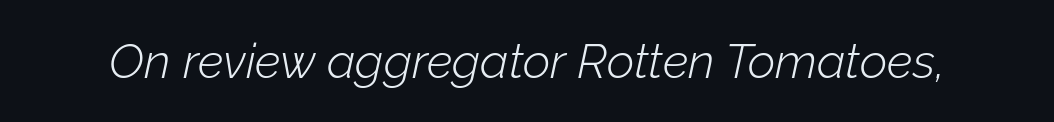
Q: Is the text bold? A: No.
Q: Is the text italic (slanted)? A: Yes, it leans right by about 12 degrees.
Q: Is the text underlined? A: No.
Q: Is the spacing between letters normal or unusually wide? A: Normal.
Q: Width (condensed, normal, or wide)? A: Normal.
Q: Stroke contrast? A: Low.
Q: x-height? A: Medium.
Q: Monospaced? A: No.
